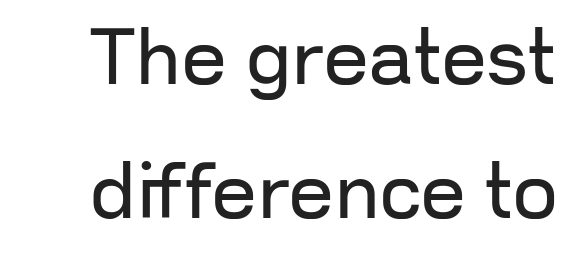
The image shows 79 px regular-weight sans-serif type, upright; set normal line spacing (1.69x), normal letter spacing, not underlined; low stroke contrast and a medium x-height.
